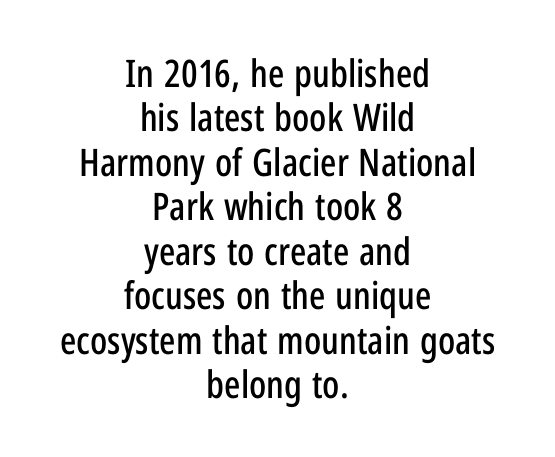
{"serif": "no", "italic": "no", "width": "condensed", "stroke_contrast": "low", "x_height": "medium", "monospaced": "no", "underline": "no", "align": "center", "line_spacing_ratio": 1.17, "letter_spacing": "normal", "letter_spacing_em": 0.0, "glyph_px": 38}
